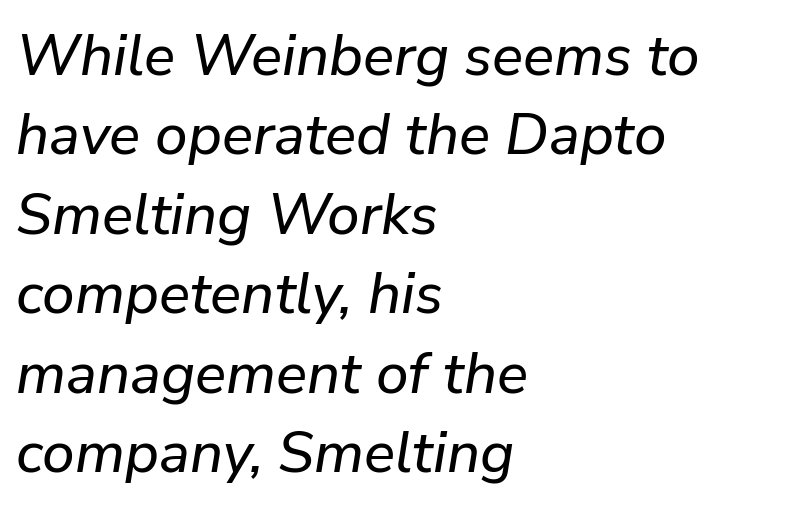
{"italic": "yes", "lean": "right", "slant_degrees": 9, "width": "normal", "stroke_contrast": "low", "x_height": "medium", "monospaced": "no", "underline": "no", "align": "left", "line_spacing": "normal", "line_spacing_ratio": 1.37, "letter_spacing": "normal", "letter_spacing_em": 0.0, "glyph_px": 58}
